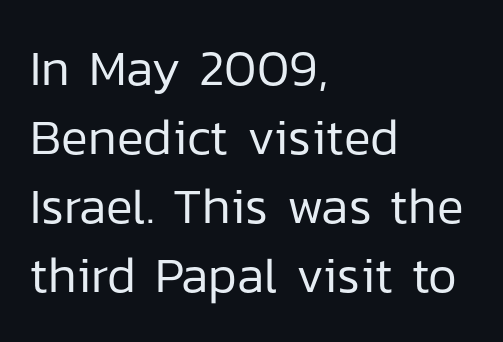
Q: Is the text bold? A: No.
Q: Is the text italic (slanted)? A: No, it is upright.
Q: Is the typeface a serif or a sans-serif typeface? A: Sans-serif.
Q: Is the text underlined? A: No.
Q: How is the paragraph aligned? A: Left-aligned.
Q: Is the spacing between letters normal or unusually wide? A: Normal.
Q: Is the spacing between lines tight, normal or loose? A: Normal.
Q: Width (condensed, normal, or wide)? A: Normal.
Q: Stroke contrast? A: Low.
Q: x-height? A: Medium.
Q: Monospaced? A: No.
